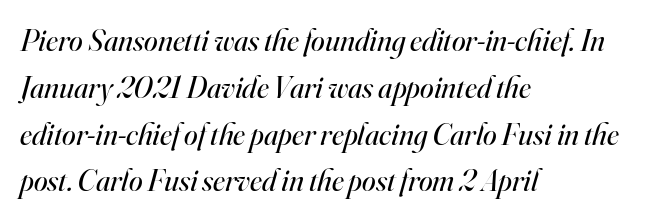
{"serif": "yes", "italic": "yes", "lean": "right", "slant_degrees": 16, "bold": "no", "weight": "regular", "width": "normal", "stroke_contrast": "high", "x_height": "small", "monospaced": "no", "underline": "no", "align": "left", "line_spacing": "normal", "line_spacing_ratio": 1.51, "letter_spacing": "normal", "letter_spacing_em": 0.0, "glyph_px": 31}
